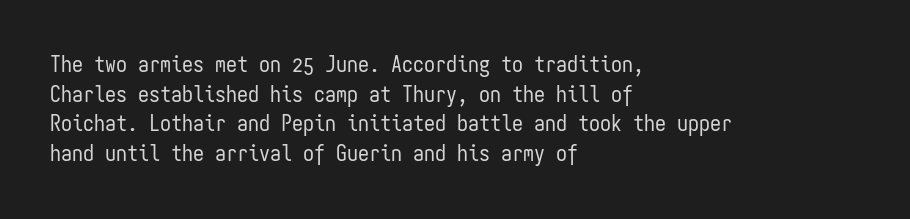
{"italic": "no", "bold": "no", "underline": "no", "align": "left", "line_spacing": "normal", "line_spacing_ratio": 1.35, "letter_spacing": "normal", "letter_spacing_em": 0.0, "glyph_px": 22}
